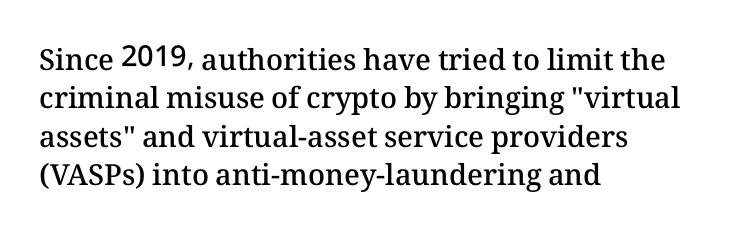
The image shows 29 px semibold type, upright; set left-aligned, normal line spacing (1.32x), normal letter spacing, not underlined; medium stroke contrast and a medium x-height.
